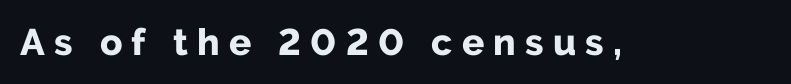
{"serif": "no", "italic": "no", "bold": "yes", "weight": "bold", "width": "normal", "stroke_contrast": "low", "x_height": "medium", "monospaced": "no", "underline": "no", "letter_spacing": "wide", "letter_spacing_em": 0.25, "glyph_px": 37}
